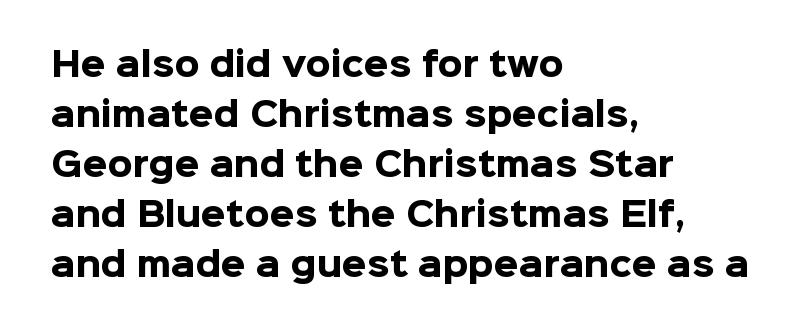
Q: Is the text bold? A: Yes.
Q: Is the text italic (slanted)? A: No, it is upright.
Q: Is the typeface a serif or a sans-serif typeface? A: Sans-serif.
Q: Is the text underlined? A: No.
Q: How is the paragraph aligned? A: Left-aligned.
Q: Is the spacing between letters normal or unusually wide? A: Normal.
Q: Is the spacing between lines tight, normal or loose? A: Normal.
Q: Width (condensed, normal, or wide)? A: Normal.
Q: Stroke contrast? A: Low.
Q: x-height? A: Medium.
Q: Monospaced? A: No.
